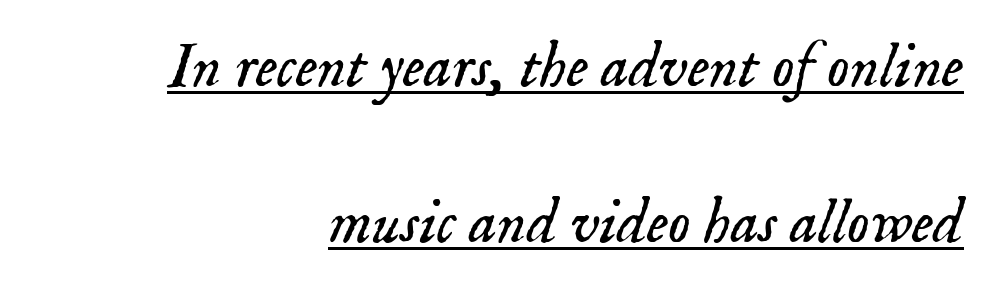
Q: Is the text bold? A: No.
Q: Is the text italic (slanted)? A: Yes, it leans right by about 18 degrees.
Q: Is the typeface a serif or a sans-serif typeface? A: Serif.
Q: Is the text underlined? A: Yes.
Q: How is the paragraph aligned? A: Right-aligned.
Q: Is the spacing between letters normal or unusually wide? A: Normal.
Q: Is the spacing between lines tight, normal or loose? A: Loose.
Q: Width (condensed, normal, or wide)? A: Normal.
Q: Stroke contrast? A: Low.
Q: x-height? A: Small.
Q: Monospaced? A: No.
